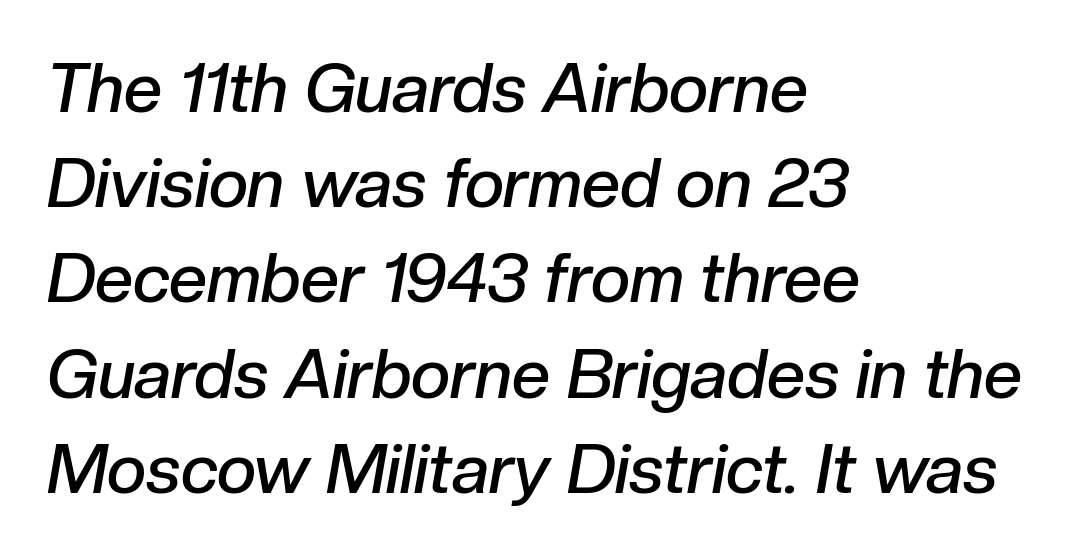
Typeset ragged right — the left edge is the straight one. A fair bit of extra ink — the face is semibold, not bold. The face used here has a pronounced slope to its letters. The specimen omits any rule beneath the text block's lines.
